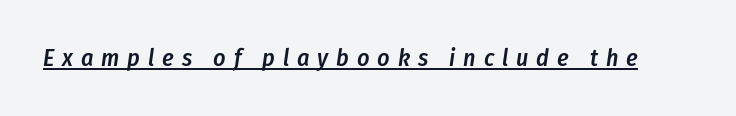
The image shows 24 px text type, italic (leaning right); set unusually wide letter spacing (+0.33 em), underlined.
